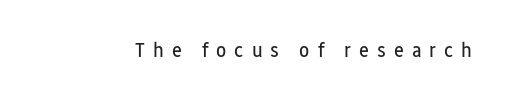
Substantial extra tracking has been applied to these lines. Italic: no, the glyphs are upright roman. Check the space under the baseline: it is left empty. Weight: regular or lighter.
